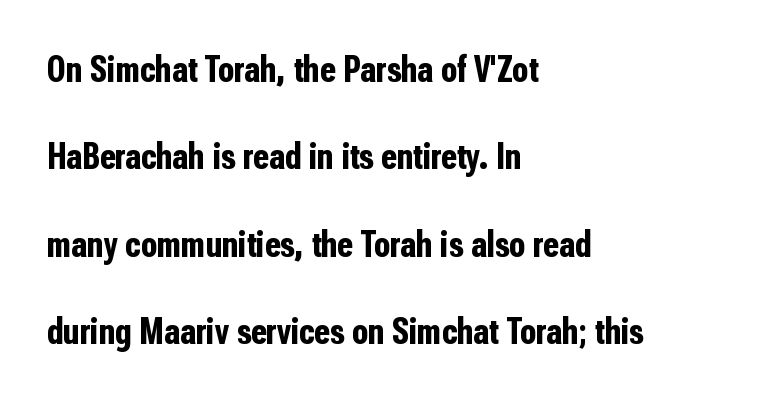
Q: Is the text bold? A: Yes.
Q: Is the text italic (slanted)? A: No, it is upright.
Q: Is the typeface a serif or a sans-serif typeface? A: Sans-serif.
Q: Is the text underlined? A: No.
Q: How is the paragraph aligned? A: Left-aligned.
Q: Is the spacing between letters normal or unusually wide? A: Normal.
Q: Is the spacing between lines tight, normal or loose? A: Loose.
Q: Width (condensed, normal, or wide)? A: Condensed.
Q: Stroke contrast? A: Low.
Q: x-height? A: Medium.
Q: Monospaced? A: No.
